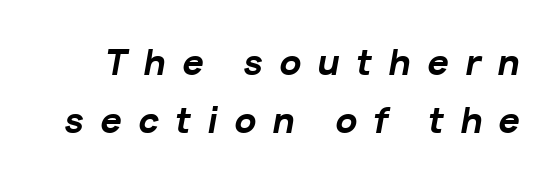
Q: Is the text bold? A: Yes.
Q: Is the text italic (slanted)? A: Yes, it leans right by about 10 degrees.
Q: Is the text underlined? A: No.
Q: Is the spacing between letters normal or unusually wide? A: Unusually wide.
Q: Width (condensed, normal, or wide)? A: Normal.
Q: Stroke contrast? A: Low.
Q: x-height? A: Medium.
Q: Monospaced? A: No.
